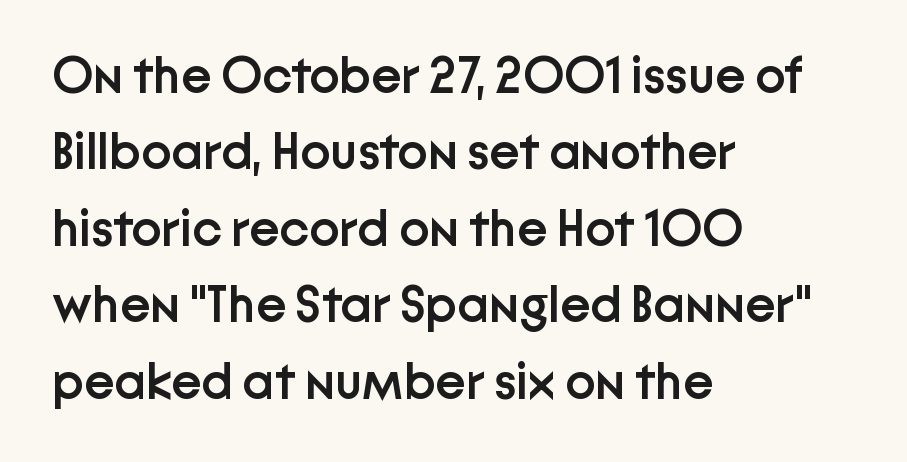
{"serif": "no", "italic": "no", "bold": "semi", "weight": "semibold", "width": "normal", "stroke_contrast": "low", "x_height": "medium", "monospaced": "no", "underline": "no", "align": "left", "line_spacing": "normal", "line_spacing_ratio": 1.5, "letter_spacing": "normal", "letter_spacing_em": 0.0, "glyph_px": 51}
